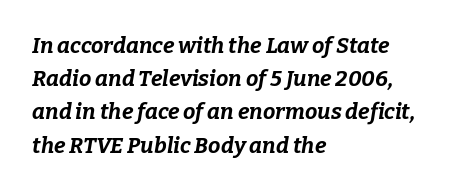
Each word holds together tightly as a unit, with standard inter-letter gaps. Is the type slanted? Yes — the strokes lean at a clear angle. A classic flush-left, rag-right setting is used for this passage. The designer left line spacing at the default. Underlining? Definitely not there. How heavy is the stroke? Heavy — this is a bold.
